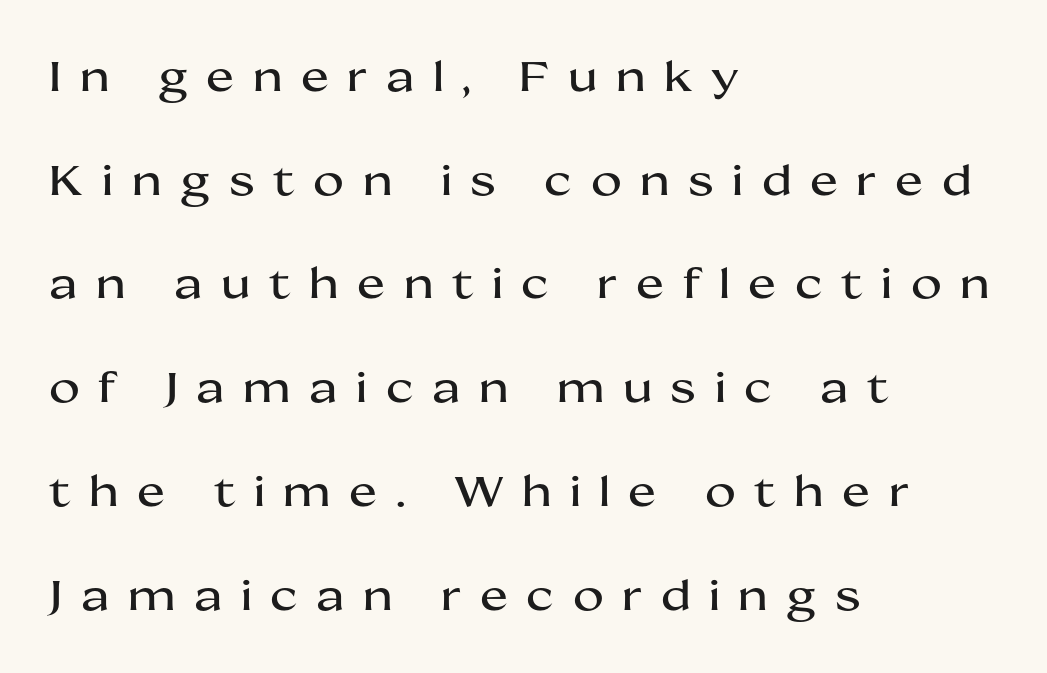
Q: Is the text italic (slanted)? A: No, it is upright.
Q: Is the text underlined? A: No.
Q: How is the paragraph aligned? A: Left-aligned.
Q: Is the spacing between letters normal or unusually wide? A: Unusually wide.
Q: Is the spacing between lines tight, normal or loose? A: Loose.
Q: Width (condensed, normal, or wide)? A: Wide.
Q: Stroke contrast? A: Medium.
Q: x-height? A: Medium.
Q: Monospaced? A: No.
